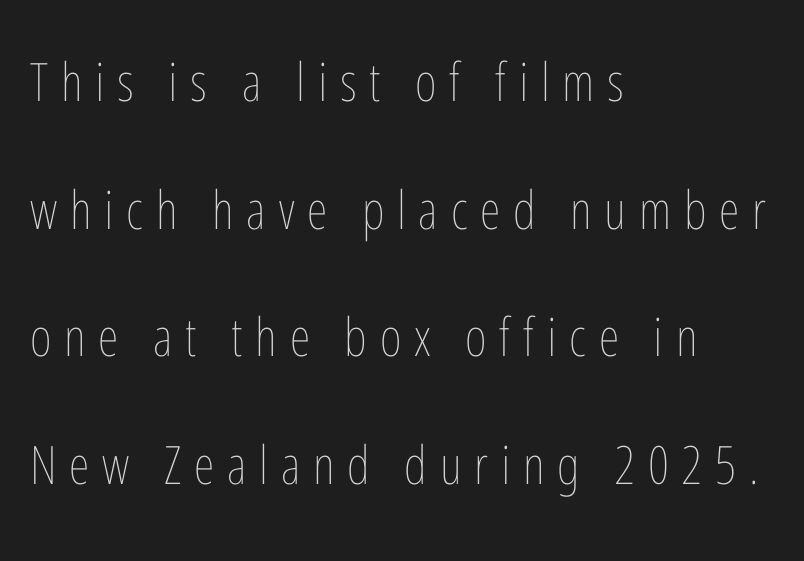
The baseline area is clear. Unlike italic type, these characters show no tilt at all. This sample trades compactness for vertical openness between lines. Here the glyphs are tracked loosely, breaking word shapes into spaced letters.
